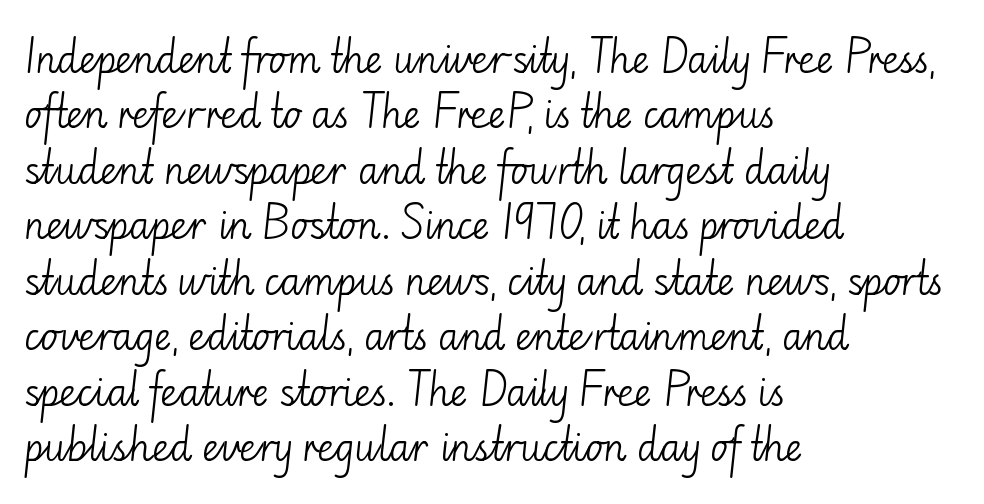
{"serif": "no", "bold": "no", "weight": "light", "width": "normal", "stroke_contrast": "low", "x_height": "small", "monospaced": "no", "underline": "no", "align": "left", "line_spacing": "normal", "line_spacing_ratio": 1.5, "letter_spacing": "normal", "letter_spacing_em": 0.0, "glyph_px": 37}
